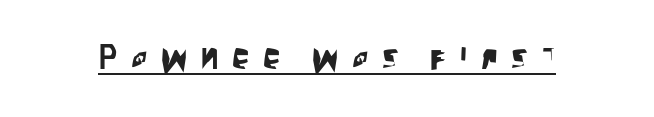
The image shows 35 px condensed sans-serif type, upright; set unusually wide letter spacing (+0.39 em), underlined; low stroke contrast and a large x-height.
